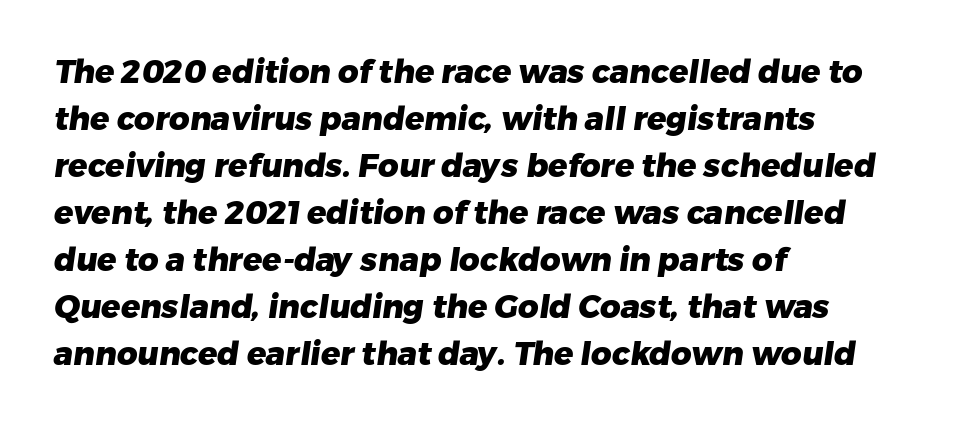
Alignment: flush left. Interline gaps are of average width in this sample. Just letters on the line, the space beneath them empty. To sum up the face: it is a sans, with no serifs. On the weight axis this lands at bold, roughly 700. Tracking value appears to be zero — textbook default spacing.
